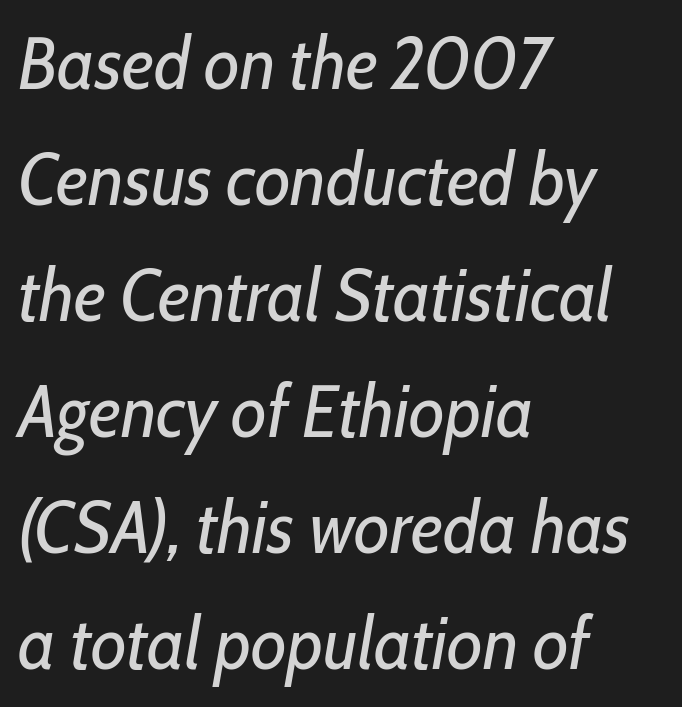
{"italic": "yes", "lean": "right", "slant_degrees": 10, "bold": "no", "weight": "regular", "width": "condensed", "stroke_contrast": "low", "x_height": "medium", "monospaced": "no", "underline": "no", "align": "left", "line_spacing": "normal", "line_spacing_ratio": 1.59, "letter_spacing": "normal", "letter_spacing_em": 0.0, "glyph_px": 73}
